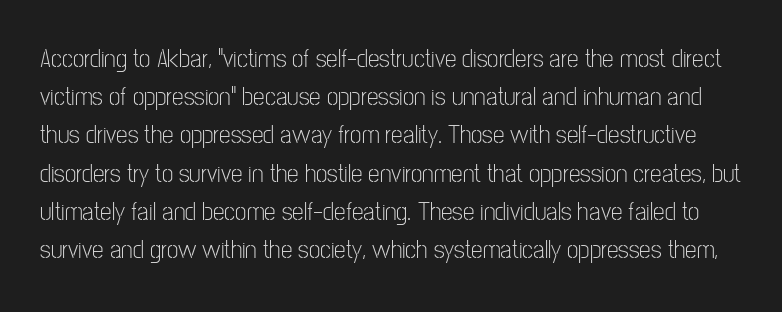
Q: Is the text bold? A: No.
Q: Is the text italic (slanted)? A: No, it is upright.
Q: Is the text underlined? A: No.
Q: Is the spacing between letters normal or unusually wide? A: Normal.
Q: Is the spacing between lines tight, normal or loose? A: Normal.
